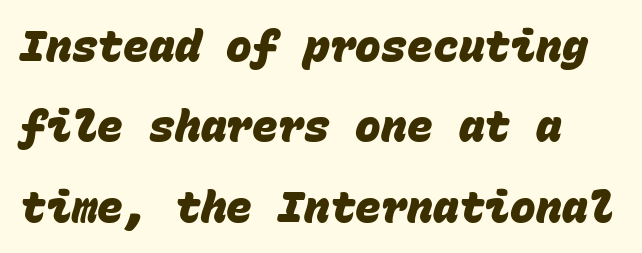
Q: Is the text bold? A: Yes.
Q: Is the typeface a serif or a sans-serif typeface? A: Sans-serif.
Q: Is the text underlined? A: No.
Q: How is the paragraph aligned? A: Left-aligned.
Q: Is the spacing between letters normal or unusually wide? A: Normal.
Q: Width (condensed, normal, or wide)? A: Normal.
Q: Stroke contrast? A: Low.
Q: x-height? A: Large.
Q: Monospaced? A: Yes.
